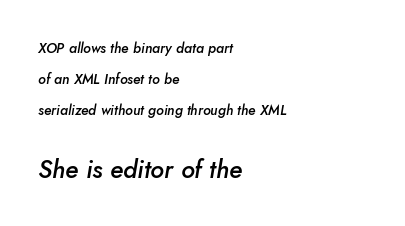
The image shows 25 px text type, italic (leaning right); set left-aligned, loose line spacing (2.21x), normal letter spacing, not underlined; the second (bottom) block is 1.79x larger.
